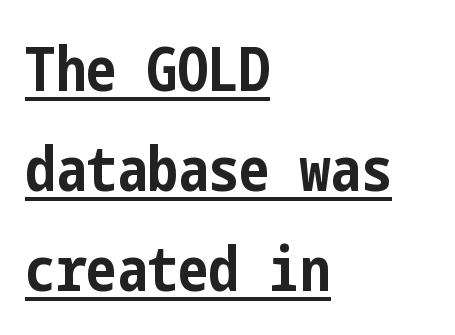
Q: Is the text bold? A: Yes.
Q: Is the text italic (slanted)? A: No, it is upright.
Q: Is the typeface a serif or a sans-serif typeface? A: Sans-serif.
Q: Is the text underlined? A: Yes.
Q: How is the paragraph aligned? A: Left-aligned.
Q: Is the spacing between letters normal or unusually wide? A: Normal.
Q: Is the spacing between lines tight, normal or loose? A: Normal.
Q: Width (condensed, normal, or wide)? A: Condensed.
Q: Stroke contrast? A: Low.
Q: x-height? A: Medium.
